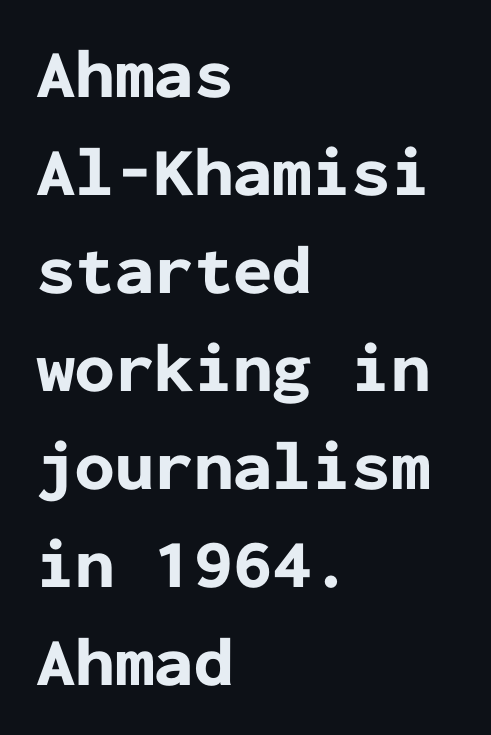
Strokes here are thick enough to call this a true bold. Serif or sans? Sans — the stroke terminals are bare. All the whitespace from short lines collects on the right. Successive baselines arrive at the customary interval.
